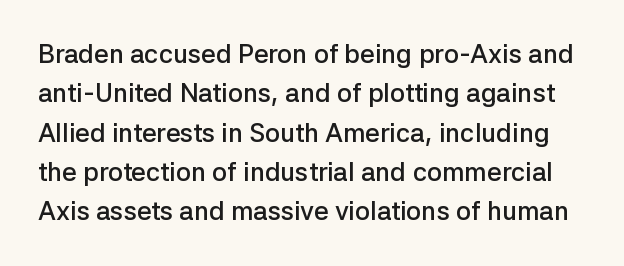
The image shows 26 px text type, upright; set normal line spacing (1.51x), normal letter spacing, not underlined.
